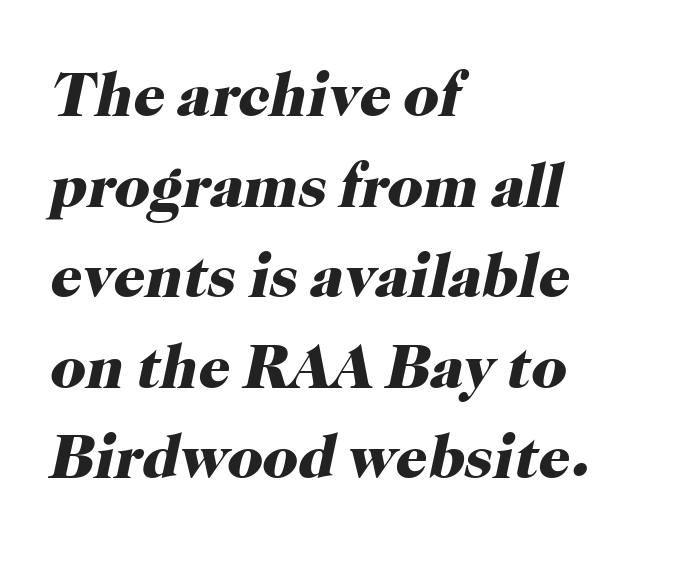
Q: Is the text bold? A: Yes.
Q: Is the text italic (slanted)? A: Yes, it leans right by about 12 degrees.
Q: Is the typeface a serif or a sans-serif typeface? A: Serif.
Q: Is the text underlined? A: No.
Q: How is the paragraph aligned? A: Left-aligned.
Q: Is the spacing between letters normal or unusually wide? A: Normal.
Q: Is the spacing between lines tight, normal or loose? A: Normal.
Q: Width (condensed, normal, or wide)? A: Normal.
Q: Stroke contrast? A: High.
Q: x-height? A: Medium.
Q: Monospaced? A: No.
